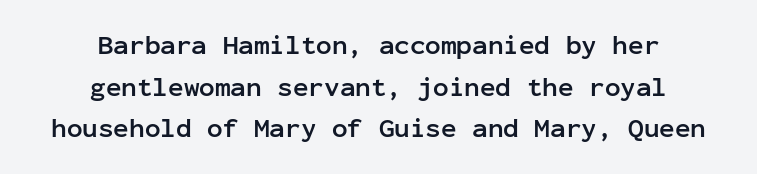
Q: Is the text bold? A: Yes.
Q: Is the text italic (slanted)? A: No, it is upright.
Q: Is the text underlined? A: No.
Q: How is the paragraph aligned? A: Centered.
Q: Is the spacing between letters normal or unusually wide? A: Normal.
Q: Is the spacing between lines tight, normal or loose? A: Normal.
